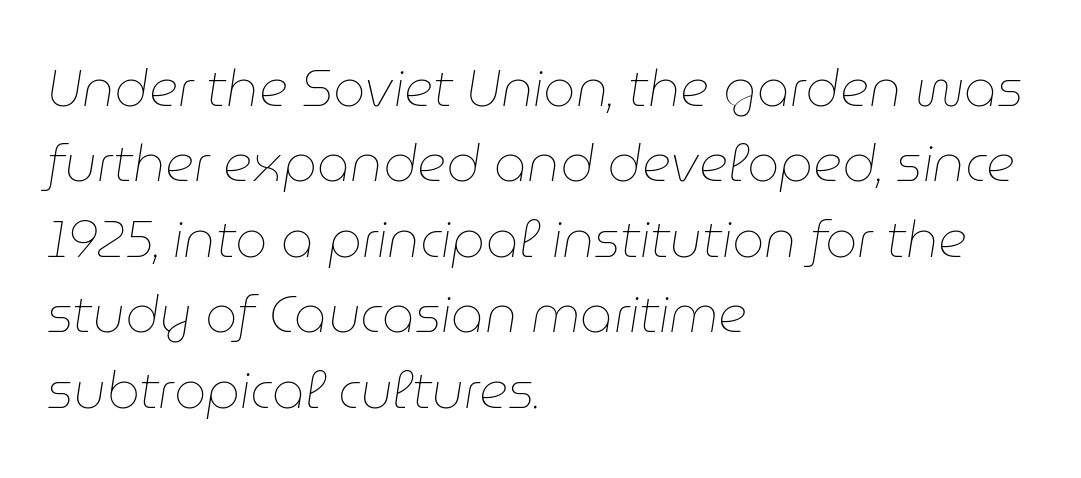
Q: Is the text bold? A: No.
Q: Is the text italic (slanted)? A: Yes, it leans right by about 9 degrees.
Q: Is the text underlined? A: No.
Q: How is the paragraph aligned? A: Left-aligned.
Q: Is the spacing between letters normal or unusually wide? A: Normal.
Q: Is the spacing between lines tight, normal or loose? A: Normal.
Q: Width (condensed, normal, or wide)? A: Normal.
Q: Stroke contrast? A: Low.
Q: x-height? A: Medium.
Q: Monospaced? A: No.
